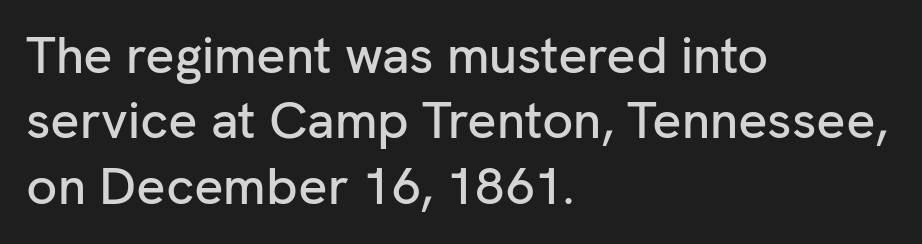
This sample is left-justified, so line endings fall wherever the words run out. The area under the type is left untouched. The glyphs in this specimen are sans serif. Is there much room between lines? A standard amount, neither cramped nor airy. In terms of posture, this sample is upright. Between one letter and the next there's only the usual sliver of space.
